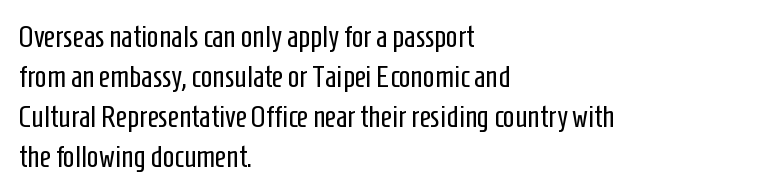
The line-height multiplier appears to be the usual default. Typeset ragged right — the left edge is the straight one. A bare baseline throughout the passage. A typesetter would call this zero additional tracking. The letters advance in unequal steps, a hallmark of proportional type.
